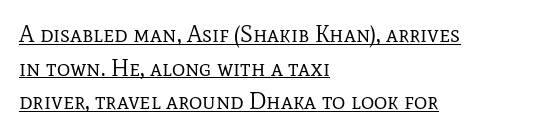
The compositor pushed each line to the left boundary. A typesetter would mark this as roman, not italic. The strokes are not fattened; the text isn't bold. No extra tracking has been applied to these lines. The specimen includes a rule beneath the text block's lines.
